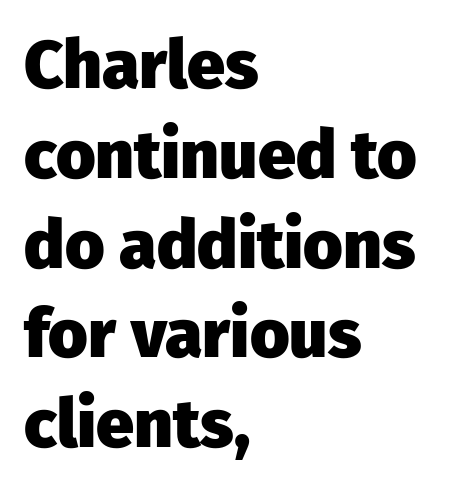
{"serif": "no", "italic": "no", "bold": "yes", "weight": "heavy", "width": "normal", "stroke_contrast": "low", "x_height": "medium", "monospaced": "no", "underline": "no", "align": "left", "line_spacing": "normal", "line_spacing_ratio": 1.32, "letter_spacing": "normal", "letter_spacing_em": 0.0, "glyph_px": 68}
